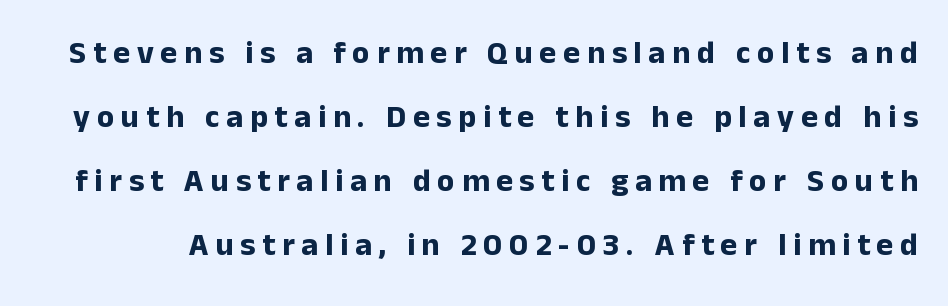
Each word looks stretched out because of the extra space between its letters. The axis of the letterforms is exactly vertical. As a designer I'd log this as weight 700, bold. Unlike a traditional serif, this face leaves its strokes unadorned. The space beneath each line is pristine and unruled.
